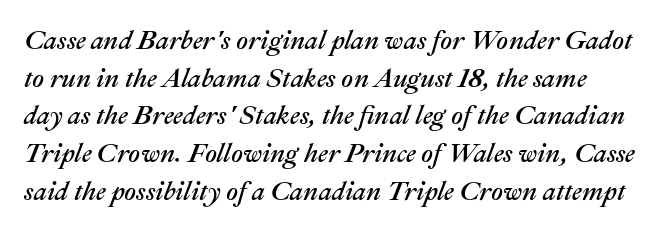
{"italic": "yes", "lean": "right", "slant_degrees": 22, "underline": "no", "line_spacing": "normal", "line_spacing_ratio": 1.45, "letter_spacing": "normal", "letter_spacing_em": 0.0, "glyph_px": 26}
